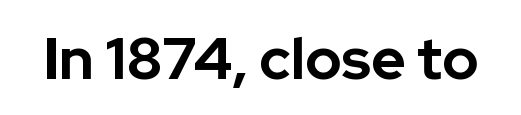
The image shows 59 px bold sans-serif type, upright; set normal letter spacing, not underlined; low stroke contrast and a medium x-height.
